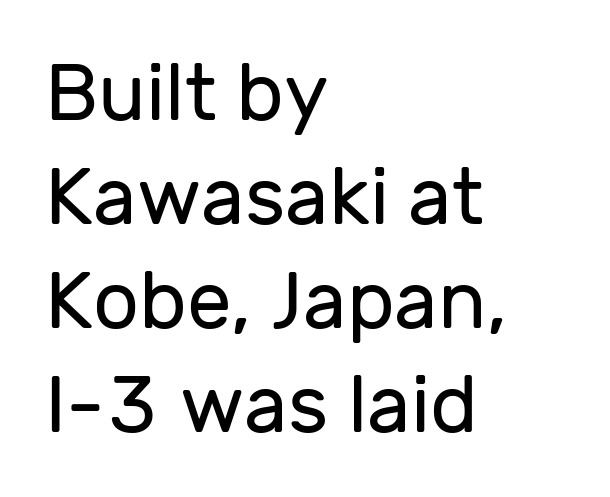
The image shows 80 px regular-weight sans-serif type, upright; set left-aligned, normal line spacing (1.3x), normal letter spacing, not underlined; low stroke contrast and a medium x-height.
